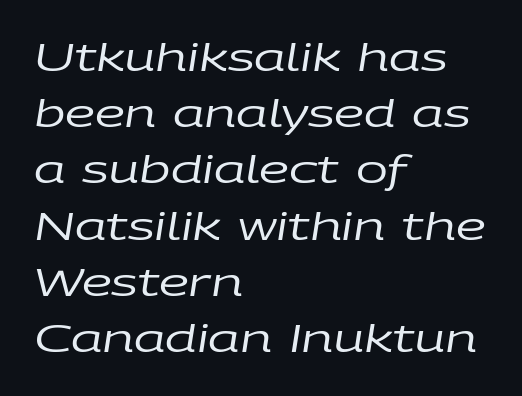
{"italic": "yes", "lean": "right", "slant_degrees": 9, "bold": "no", "weight": "regular", "width": "wide", "stroke_contrast": "low", "x_height": "large", "monospaced": "no", "underline": "no", "align": "left", "line_spacing": "normal", "line_spacing_ratio": 1.48, "letter_spacing": "normal", "letter_spacing_em": 0.0, "glyph_px": 38}
